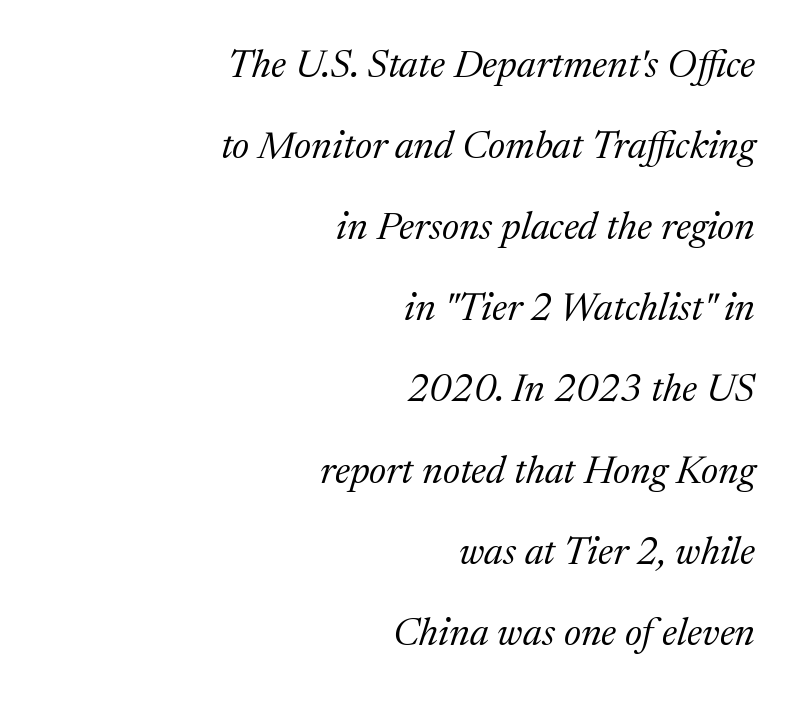
{"serif": "yes", "italic": "yes", "lean": "right", "slant_degrees": 17, "bold": "no", "weight": "regular", "width": "normal", "stroke_contrast": "medium", "x_height": "medium", "monospaced": "no", "underline": "no", "align": "right", "line_spacing": "loose", "line_spacing_ratio": 2.08, "letter_spacing": "normal", "letter_spacing_em": 0.0, "glyph_px": 39}
